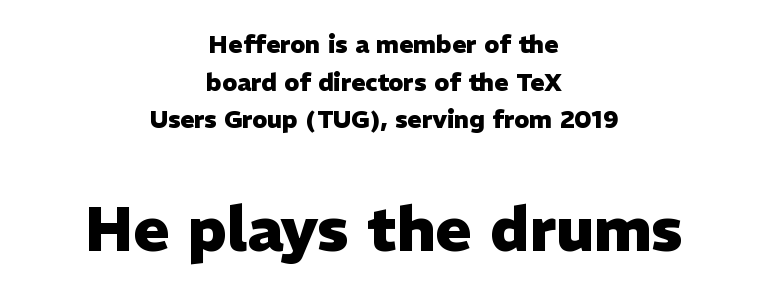
The foot of each line stays bare and open. Each letter's strokes conclude bluntly, with no projecting serifs. The text block is weighted toward neither margin, spreading evenly from the middle. A typesetter would call this proportional, since set widths differ per character. Plenty of ink on the page — the face is bold. Here the second block reads like a headline and the first like body copy.
